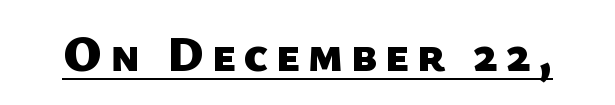
The image shows 49 px heavy sans-serif type; set underlined; low stroke contrast and a medium x-height.
